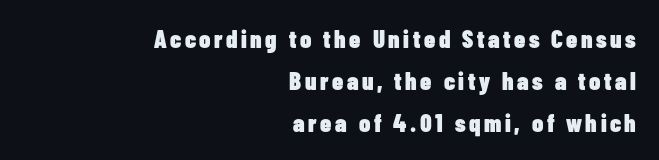
The image shows 25 px bold type, upright; set right-aligned, normal line spacing (1.68x), not underlined.
